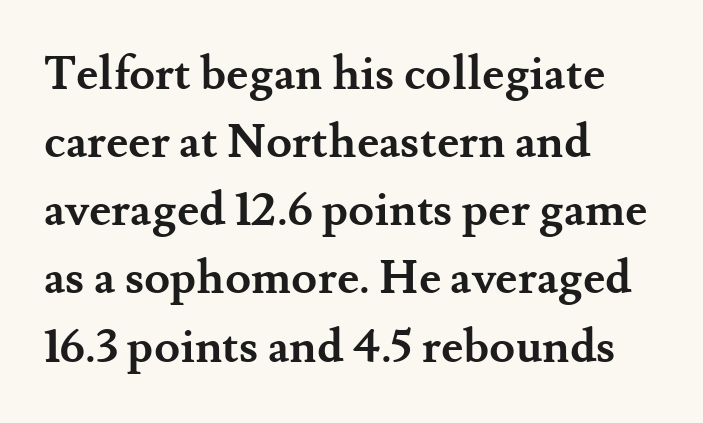
The image shows 47 px semibold serif type, upright; set left-aligned, normal line spacing (1.45x), normal letter spacing, not underlined; medium stroke contrast and a small x-height.
